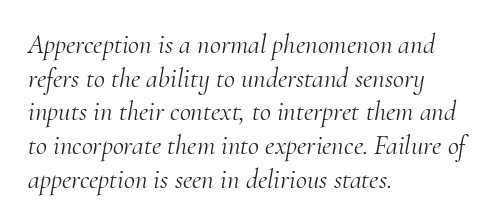
{"italic": "yes", "lean": "right", "slant_degrees": 10, "bold": "no", "underline": "no", "align": "left", "line_spacing": "normal", "line_spacing_ratio": 1.25, "letter_spacing": "normal", "letter_spacing_em": 0.0, "glyph_px": 27}
